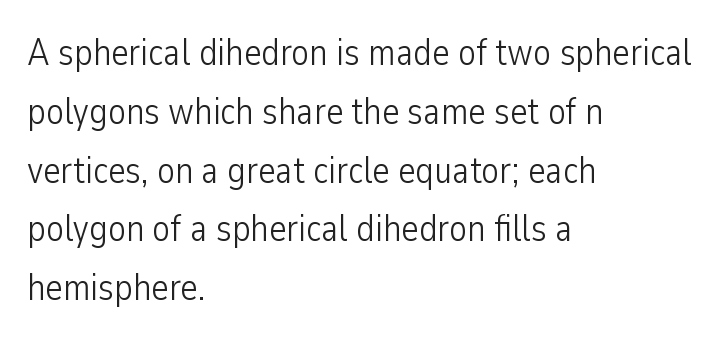
{"serif": "no", "italic": "no", "bold": "no", "weight": "light", "width": "condensed", "stroke_contrast": "low", "x_height": "medium", "monospaced": "no", "underline": "no", "align": "left", "line_spacing": "normal", "line_spacing_ratio": 1.59, "letter_spacing": "normal", "letter_spacing_em": 0.0, "glyph_px": 37}
